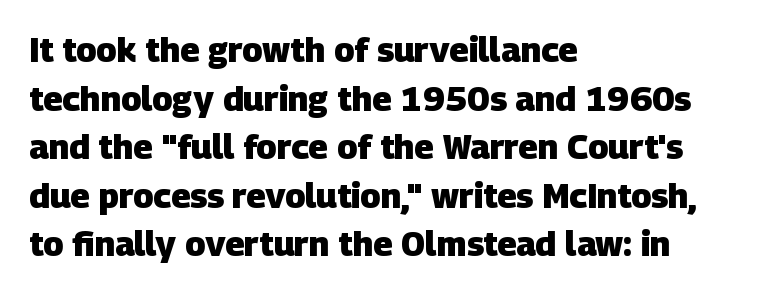
The block of text has a typical density, with ordinary space between rows. The face used here is rendered with its standard letterfit. The ragged edge is on the right, which tells us the setting is flush left. In terms of weight, the rendering is a true, heavy bold. Serif or sans? Sans — the stroke terminals are bare.
